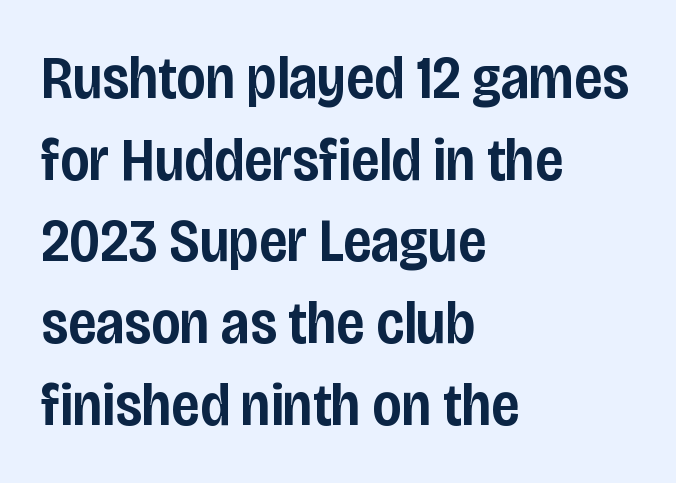
A roman cut, with each character standing at attention. Moderately thickened strokes mark this as semibold type. Letter spacing: default. Is this a sans? Yes — the strokes have no serifs. No word sits above an underline.
